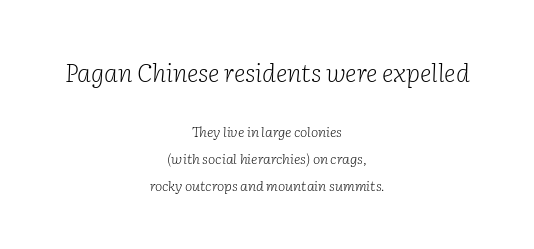
{"italic": "yes", "lean": "right", "slant_degrees": 2, "bold": "no", "underline": "no", "align": "center", "line_spacing": "loose", "line_spacing_ratio": 1.93, "letter_spacing": "normal", "letter_spacing_em": 0.0, "larger_block": "first", "size_ratio": 1.79, "glyph_px": 25}
